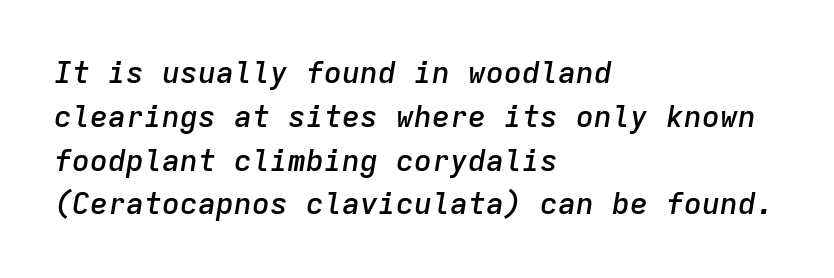
{"italic": "yes", "lean": "right", "slant_degrees": 9, "bold": "semi", "weight": "semibold", "width": "normal", "stroke_contrast": "low", "x_height": "medium", "monospaced": "yes", "underline": "no", "align": "left", "line_spacing": "normal", "line_spacing_ratio": 1.46, "letter_spacing": "normal", "letter_spacing_em": 0.0, "glyph_px": 30}
